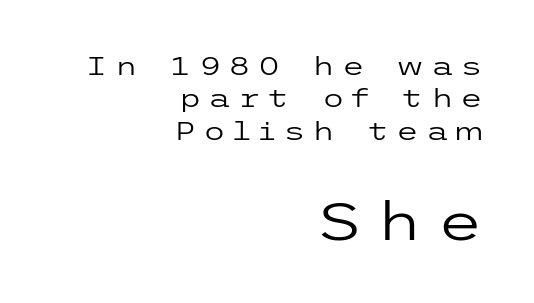
The image shows 53 px regular-weight, wide sans-serif type, upright; set right-aligned, normal line spacing (1.25x), unusually wide letter spacing (+0.26 em), not underlined; the second (bottom) block is 2.04x larger; low stroke contrast and a medium x-height.
